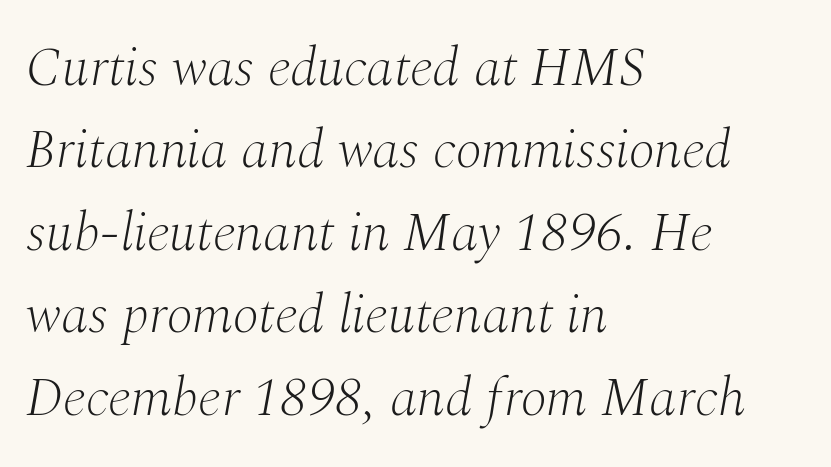
The image shows 55 px light serif type, italic (leaning right); set left-aligned, normal line spacing (1.5x), normal letter spacing, not underlined; medium stroke contrast and a medium x-height.
